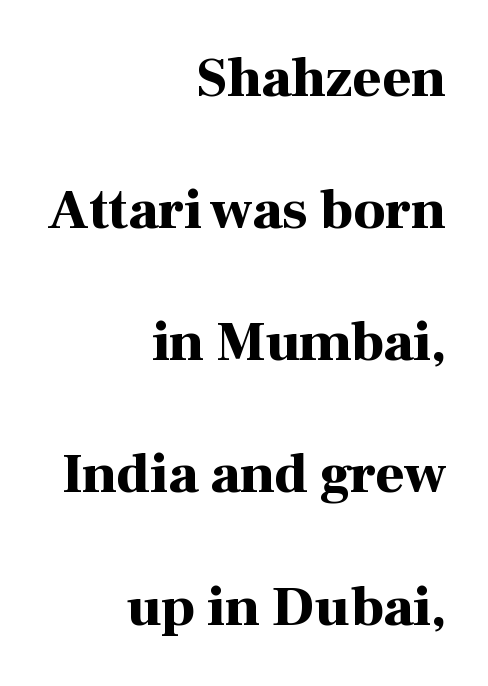
Q: Is the text bold? A: Yes.
Q: Is the text italic (slanted)? A: No, it is upright.
Q: Is the typeface a serif or a sans-serif typeface? A: Serif.
Q: Is the text underlined? A: No.
Q: How is the paragraph aligned? A: Right-aligned.
Q: Is the spacing between letters normal or unusually wide? A: Normal.
Q: Is the spacing between lines tight, normal or loose? A: Loose.
Q: Width (condensed, normal, or wide)? A: Normal.
Q: Stroke contrast? A: High.
Q: x-height? A: Medium.
Q: Monospaced? A: No.
